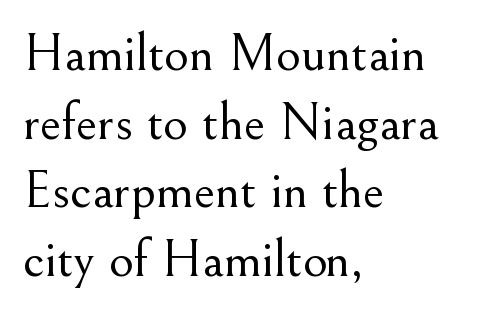
The image shows 54 px light serif type, upright; set left-aligned, normal line spacing (1.27x), normal letter spacing, not underlined; medium stroke contrast and a small x-height.
